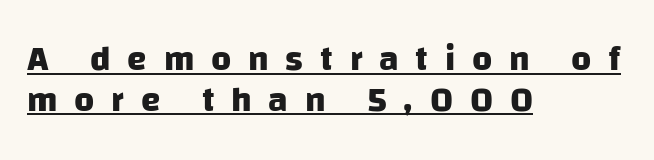
The image shows 35 px heavy sans-serif type; set left-aligned, line spacing 1.17x, unusually wide letter spacing (+0.48 em), underlined; low stroke contrast and a large x-height.
